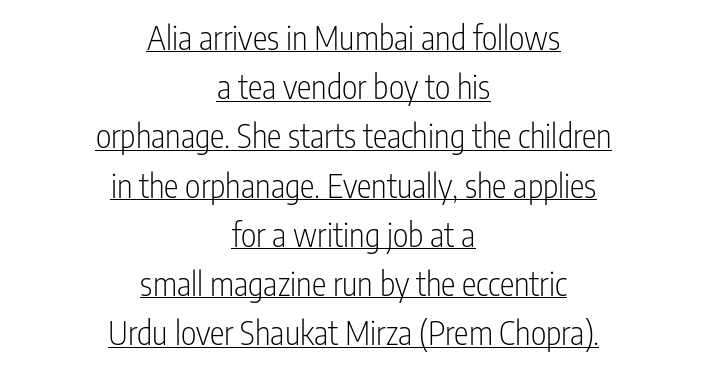
In CSS terms this would be text-align: center. Unlike italic type, these characters show no tilt at all. The font is comparable to plain body text, perhaps lighter. Summary of vertical rhythm: regular, with standard interline spacing. The glyphs in this specimen are sans serif.
